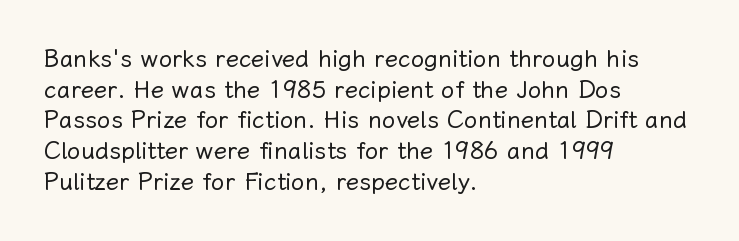
The image shows 24 px text type, upright; set left-aligned, normal line spacing (1.28x), normal letter spacing, not underlined.
